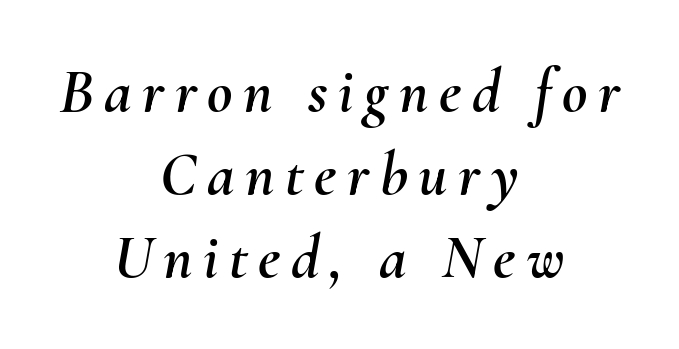
Q: Is the text italic (slanted)? A: Yes, it leans right by about 10 degrees.
Q: Is the text underlined? A: No.
Q: How is the paragraph aligned? A: Centered.
Q: Is the spacing between lines tight, normal or loose? A: Normal.
Q: Width (condensed, normal, or wide)? A: Normal.
Q: Stroke contrast? A: Medium.
Q: x-height? A: Small.
Q: Monospaced? A: No.
